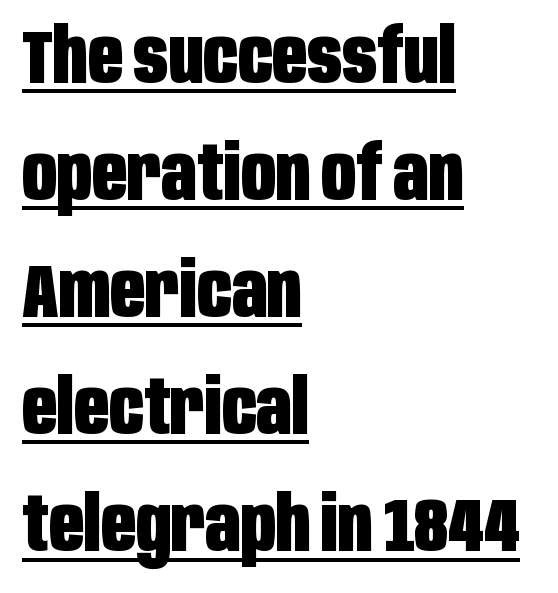
{"serif": "no", "italic": "no", "bold": "yes", "weight": "heavy", "width": "condensed", "stroke_contrast": "low", "x_height": "large", "monospaced": "no", "underline": "yes", "align": "left", "line_spacing": "normal", "line_spacing_ratio": 1.54, "letter_spacing": "normal", "letter_spacing_em": 0.0, "glyph_px": 76}
